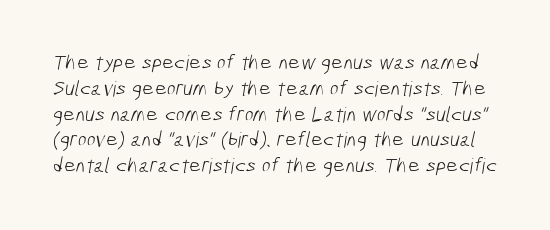
Q: Is the text bold? A: No.
Q: Is the text underlined? A: No.
Q: Is the spacing between letters normal or unusually wide? A: Normal.
